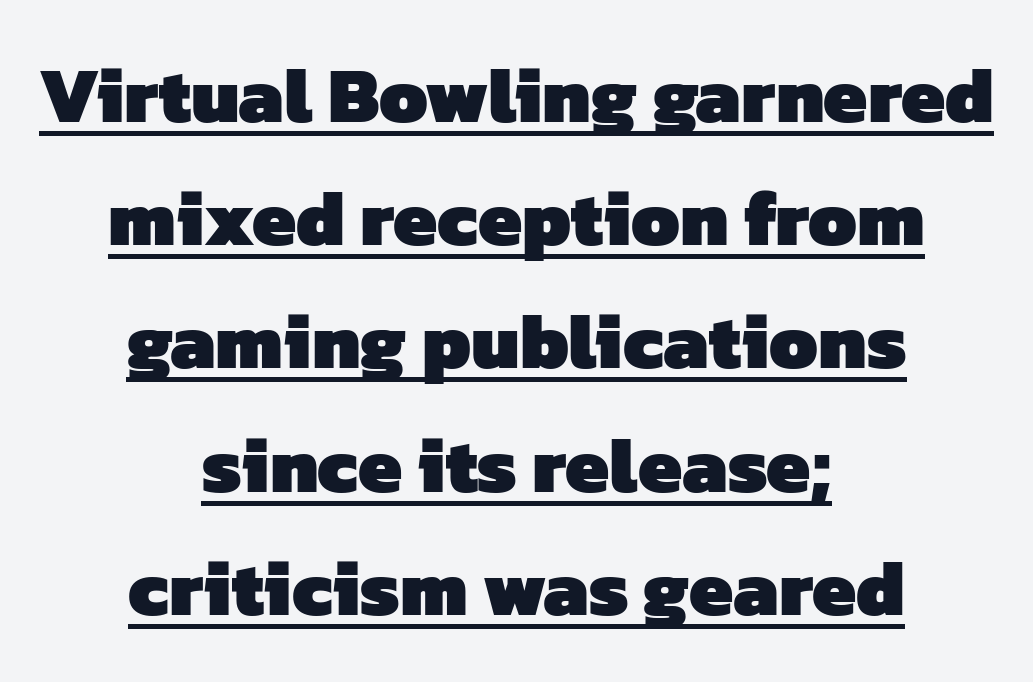
The image shows 78 px heavy sans-serif type; set centered, normal line spacing (1.58x), normal letter spacing, underlined; low stroke contrast and a medium x-height.
